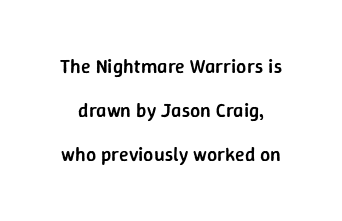
Q: Is the text bold? A: Semi-bold.
Q: Is the text italic (slanted)? A: No, it is upright.
Q: Is the text underlined? A: No.
Q: Is the spacing between letters normal or unusually wide? A: Normal.
Q: Is the spacing between lines tight, normal or loose? A: Loose.
